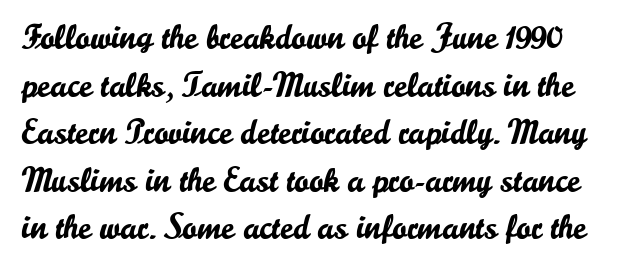
The image shows 35 px sans-serif type; set normal line spacing (1.36x), normal letter spacing, not underlined; low stroke contrast and a small x-height.
